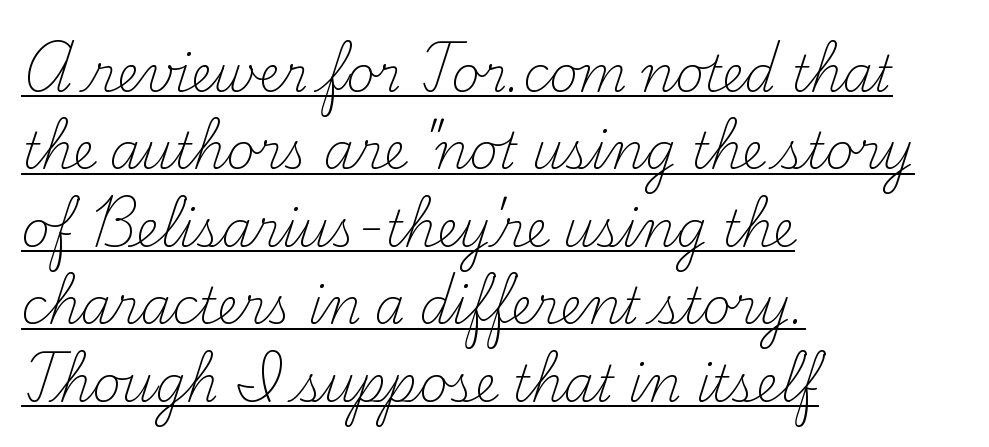
The image shows 49 px light type; set left-aligned, normal line spacing (1.58x), normal letter spacing, underlined; medium stroke contrast and a small x-height.
